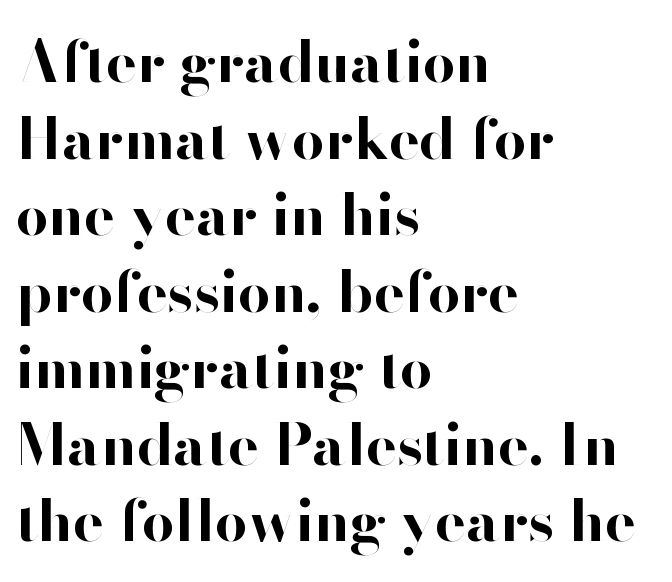
Q: Is the text bold? A: Yes.
Q: Is the text italic (slanted)? A: No, it is upright.
Q: Is the typeface a serif or a sans-serif typeface? A: Sans-serif.
Q: Is the text underlined? A: No.
Q: How is the paragraph aligned? A: Left-aligned.
Q: Is the spacing between letters normal or unusually wide? A: Normal.
Q: Is the spacing between lines tight, normal or loose? A: Normal.
Q: Width (condensed, normal, or wide)? A: Normal.
Q: Stroke contrast? A: High.
Q: x-height? A: Small.
Q: Monospaced? A: No.
